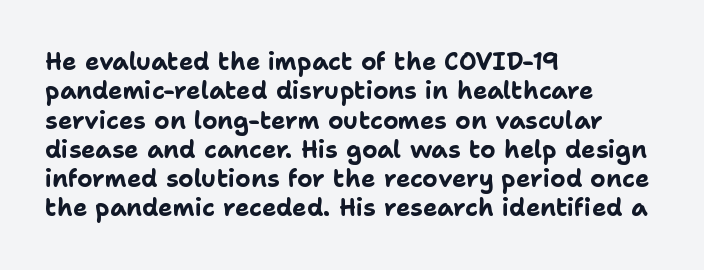
{"italic": "no", "bold": "yes", "underline": "no", "align": "left", "line_spacing_ratio": 1.22, "letter_spacing": "normal", "letter_spacing_em": 0.0, "glyph_px": 24}
